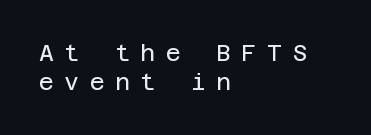
This is the regular roman posture of the typeface. Loose tracking; the words dissolve into strings of separated letters. Descenders hang freely into open space. Students, observe: this is what conventionally led text looks like. Line starts are locked; line ends wander. The letterforms sit at book weight or below.
